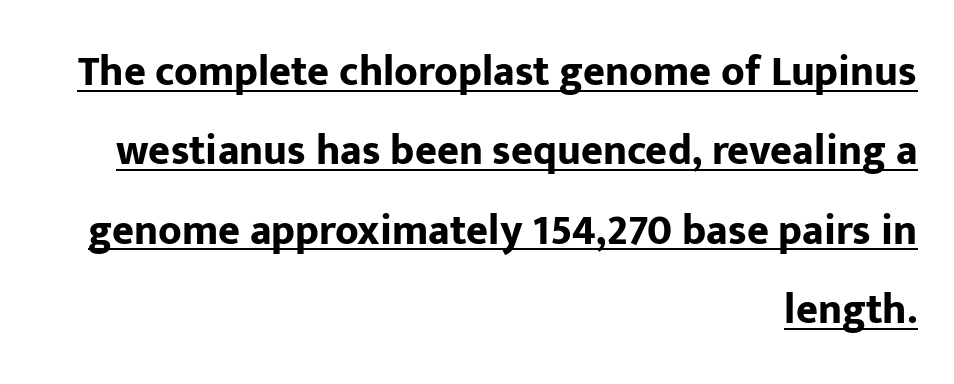
The image shows 42 px bold sans-serif type, upright; set right-aligned, line spacing 1.89x, normal letter spacing, underlined; low stroke contrast and a medium x-height.
